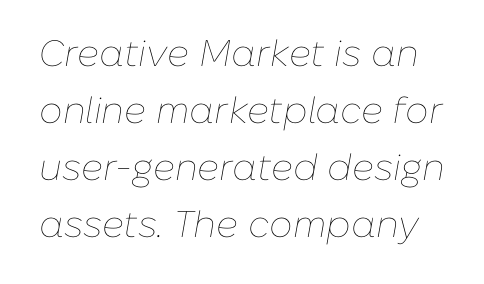
Q: Is the text bold? A: No.
Q: Is the text italic (slanted)? A: Yes, it leans right by about 10 degrees.
Q: Is the text underlined? A: No.
Q: Is the spacing between letters normal or unusually wide? A: Normal.
Q: Is the spacing between lines tight, normal or loose? A: Normal.
Q: Width (condensed, normal, or wide)? A: Normal.
Q: Stroke contrast? A: Low.
Q: x-height? A: Medium.
Q: Monospaced? A: No.
